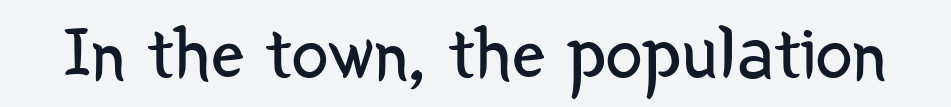
The image shows 74 px regular-weight, condensed sans-serif type, upright; set normal letter spacing, not underlined; low stroke contrast and a medium x-height.
